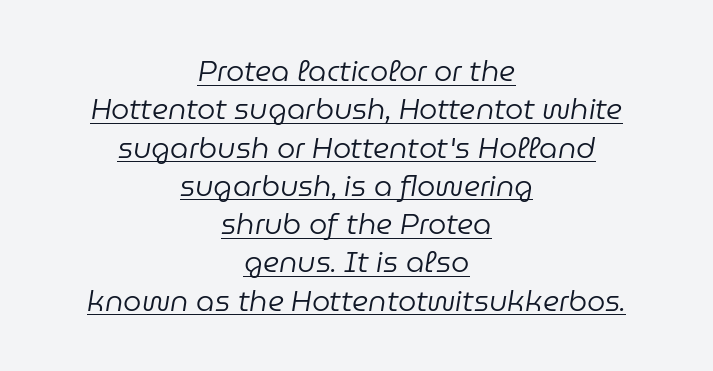
Italic: yes, the glyphs are oblique. Line spacing here is normal. Tracking here is standard; glyphs follow each other at the usual distance. Is the stroke heavy? The answer is a plain regular-or-lighter.
